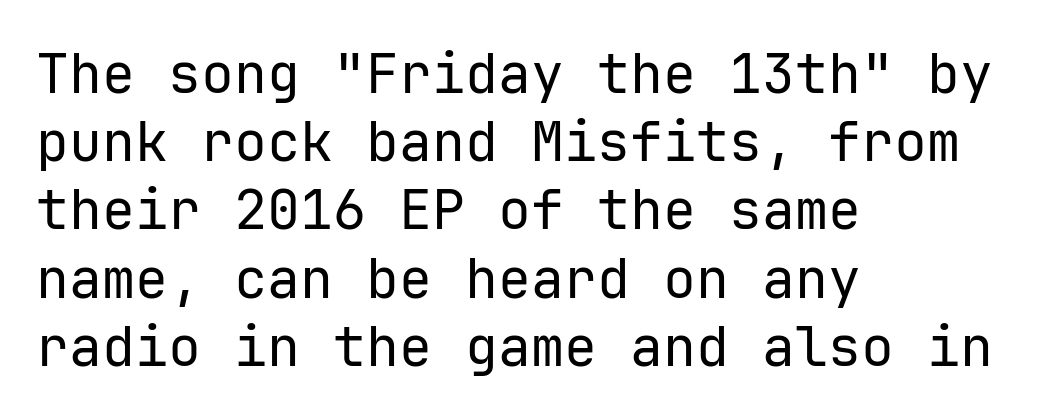
Italic? Not at all — the glyphs are vertical. Unlike a traditional serif, this face leaves its strokes unadorned. These lines keep a tight, regular rhythm from letter to letter. The setting favours the left margin, as ordinary paragraphs usually do.
